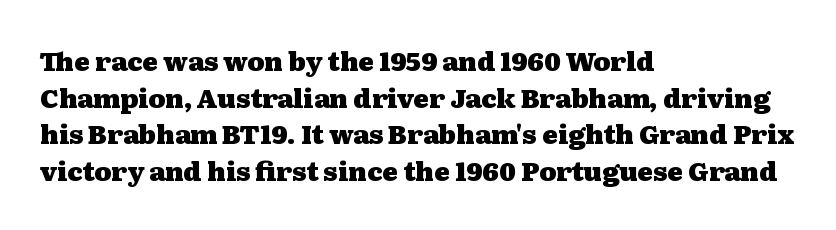
Caption: multi-line text, flush left, ragged right. Look at the tracking — it's just the regular setting, nothing added. Upright lettering throughout. The passage shown is emphatically bold. The passage shown is not underscored anywhere.
